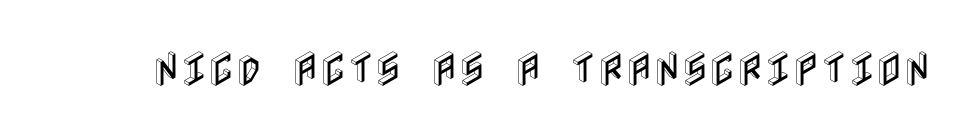
Q: Is the text italic (slanted)? A: No, it is upright.
Q: Is the text underlined? A: No.
Q: Is the spacing between letters normal or unusually wide? A: Normal.
Q: Width (condensed, normal, or wide)? A: Condensed.
Q: x-height? A: Large.
